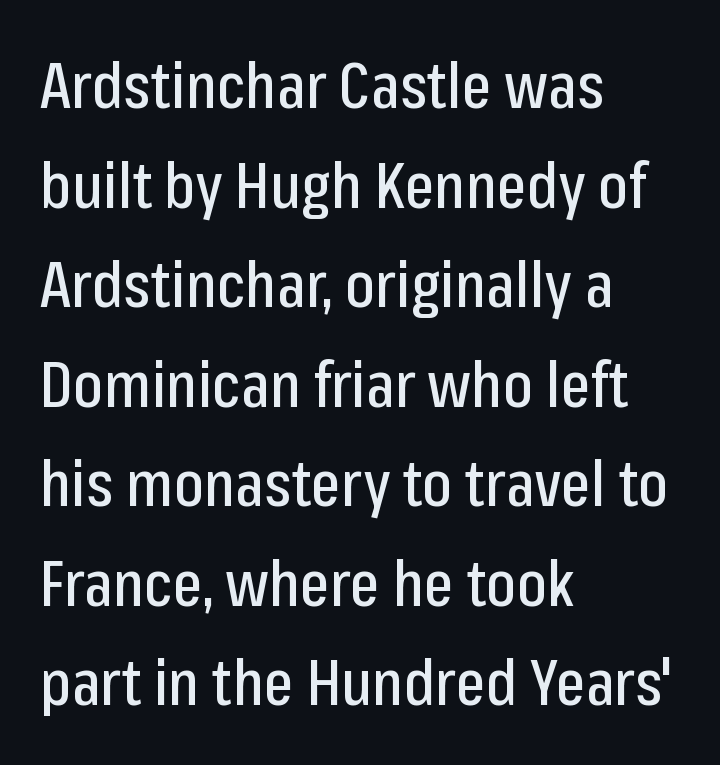
Q: Is the text italic (slanted)? A: No, it is upright.
Q: Is the typeface a serif or a sans-serif typeface? A: Sans-serif.
Q: Is the text underlined? A: No.
Q: How is the paragraph aligned? A: Left-aligned.
Q: Is the spacing between letters normal or unusually wide? A: Normal.
Q: Is the spacing between lines tight, normal or loose? A: Normal.
Q: Width (condensed, normal, or wide)? A: Condensed.
Q: Stroke contrast? A: Low.
Q: x-height? A: Medium.
Q: Monospaced? A: No.
